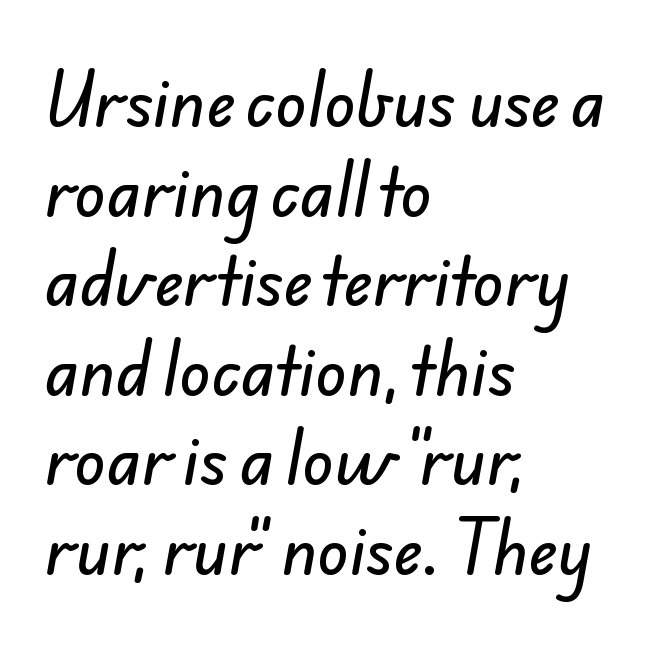
The image shows 64 px sans-serif type; set left-aligned, normal line spacing (1.4x), normal letter spacing, not underlined; low stroke contrast and a small x-height.
